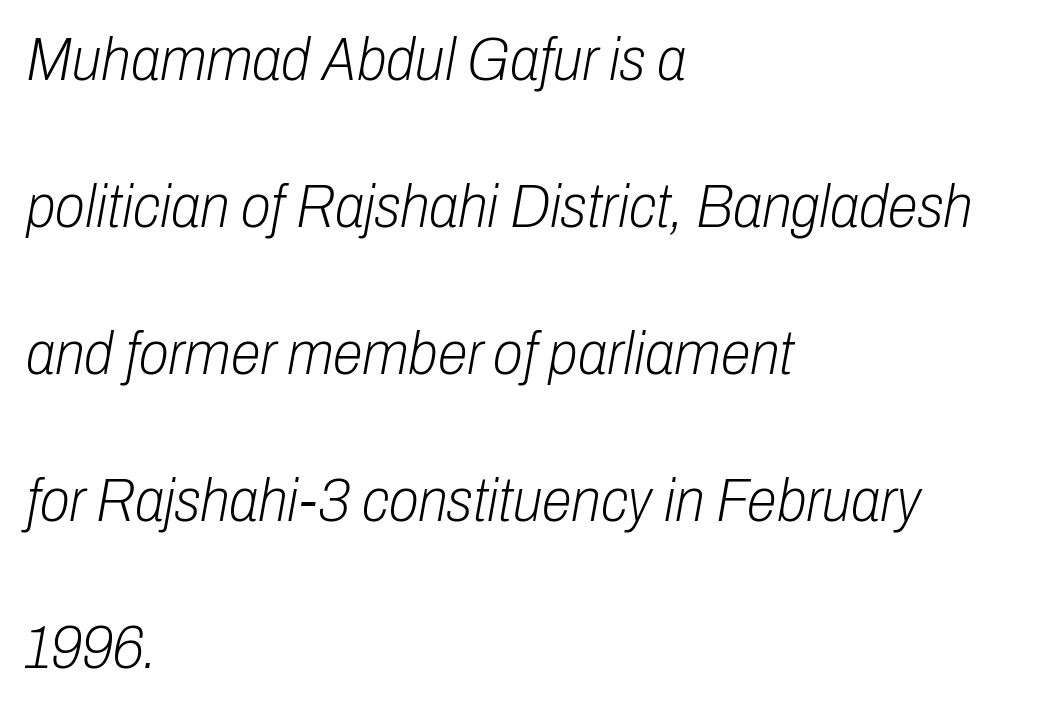
The image shows 61 px light, condensed type, italic (leaning right); set left-aligned, loose line spacing (2.41x), normal letter spacing, not underlined; low stroke contrast and a medium x-height.
